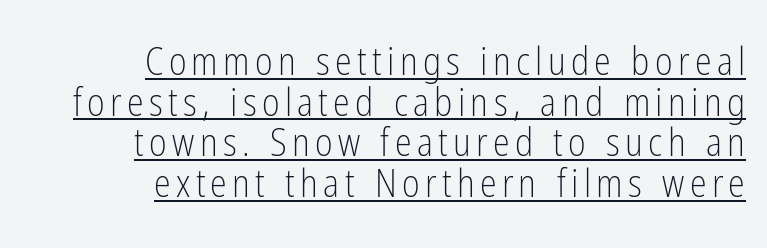
Q: Is the text bold? A: No.
Q: Is the text italic (slanted)? A: No, it is upright.
Q: Is the typeface a serif or a sans-serif typeface? A: Sans-serif.
Q: Is the text underlined? A: Yes.
Q: How is the paragraph aligned? A: Right-aligned.
Q: Is the spacing between lines tight, normal or loose? A: Tight.
Q: Width (condensed, normal, or wide)? A: Condensed.
Q: Stroke contrast? A: Low.
Q: x-height? A: Medium.
Q: Monospaced? A: No.
